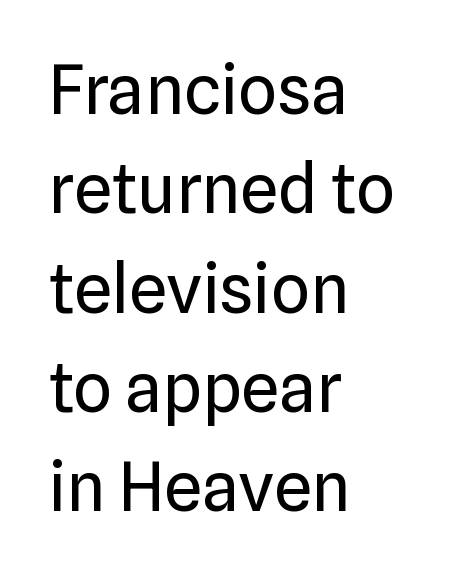
{"serif": "no", "italic": "no", "bold": "no", "weight": "regular", "width": "normal", "stroke_contrast": "low", "x_height": "medium", "monospaced": "no", "underline": "no", "align": "left", "line_spacing": "normal", "line_spacing_ratio": 1.46, "letter_spacing": "normal", "letter_spacing_em": 0.0, "glyph_px": 68}
